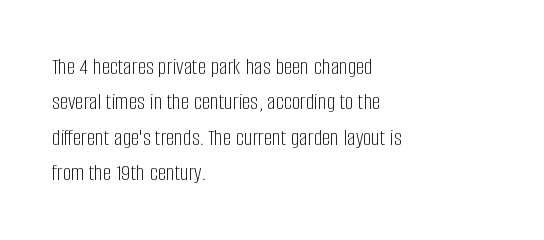
Tracking value appears to be zero — textbook default spacing. Posture: straight, roman, zero tilt. Leftover space on each line is placed entirely after the last word. This is not heavy type; no bold has been used.
